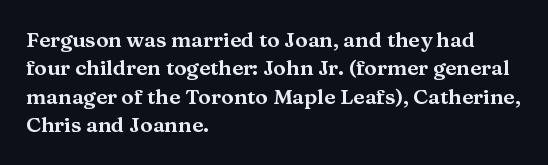
The image shows 21 px text type, upright; set left-aligned, normal line spacing (1.35x), normal letter spacing, not underlined.
